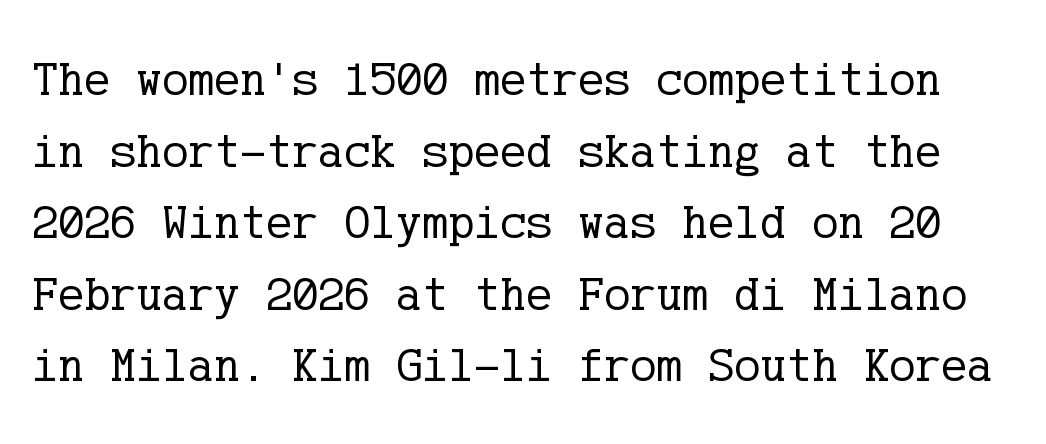
{"serif": "yes", "italic": "no", "bold": "no", "weight": "regular", "width": "normal", "stroke_contrast": "low", "x_height": "medium", "underline": "no", "line_spacing": "normal", "line_spacing_ratio": 1.46, "letter_spacing": "normal", "letter_spacing_em": 0.0, "glyph_px": 49}
